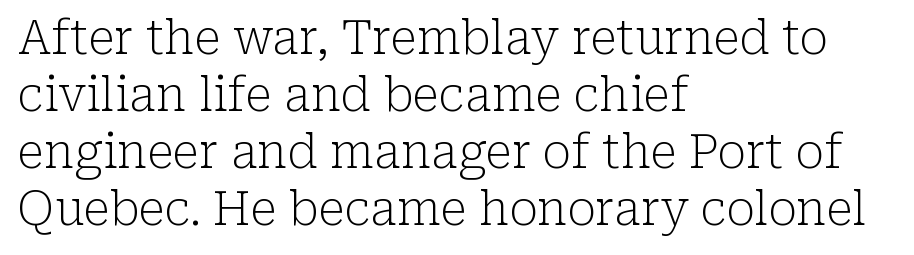
The letters advance in unequal steps, a hallmark of proportional type. The horizontal fit of the characters is conventional and even. The rendering anchors every line to the left-hand side. Unlike a clean sans, this face finishes its strokes with serifs. Letters rest on an invisible, unmarked baseline.
